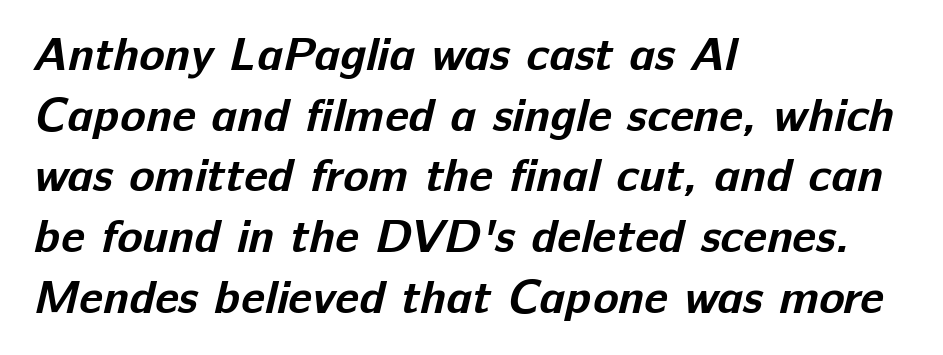
Q: Is the text bold? A: Yes.
Q: Is the typeface a serif or a sans-serif typeface? A: Sans-serif.
Q: Is the text underlined? A: No.
Q: How is the paragraph aligned? A: Left-aligned.
Q: Is the spacing between letters normal or unusually wide? A: Normal.
Q: Is the spacing between lines tight, normal or loose? A: Normal.
Q: Width (condensed, normal, or wide)? A: Normal.
Q: Stroke contrast? A: Low.
Q: x-height? A: Medium.
Q: Monospaced? A: No.
